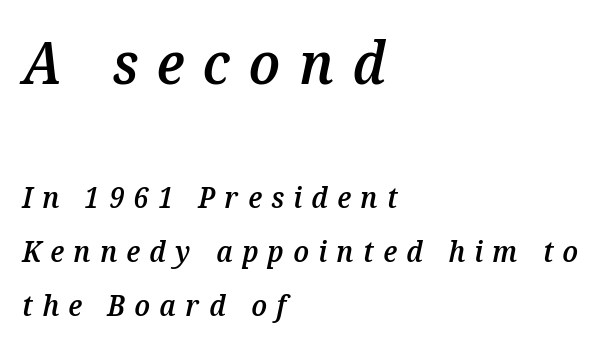
Q: Is the text bold? A: Semi-bold.
Q: Is the text italic (slanted)? A: Yes, it leans right by about 12 degrees.
Q: Is the text underlined? A: No.
Q: How is the paragraph aligned? A: Left-aligned.
Q: Is the spacing between letters normal or unusually wide? A: Unusually wide.
Q: Which block of text is set in a larger size, the first (top) or the second (bottom)? A: The first (top) one.
Q: Width (condensed, normal, or wide)? A: Normal.
Q: Stroke contrast? A: Medium.
Q: x-height? A: Medium.
Q: Monospaced? A: No.
